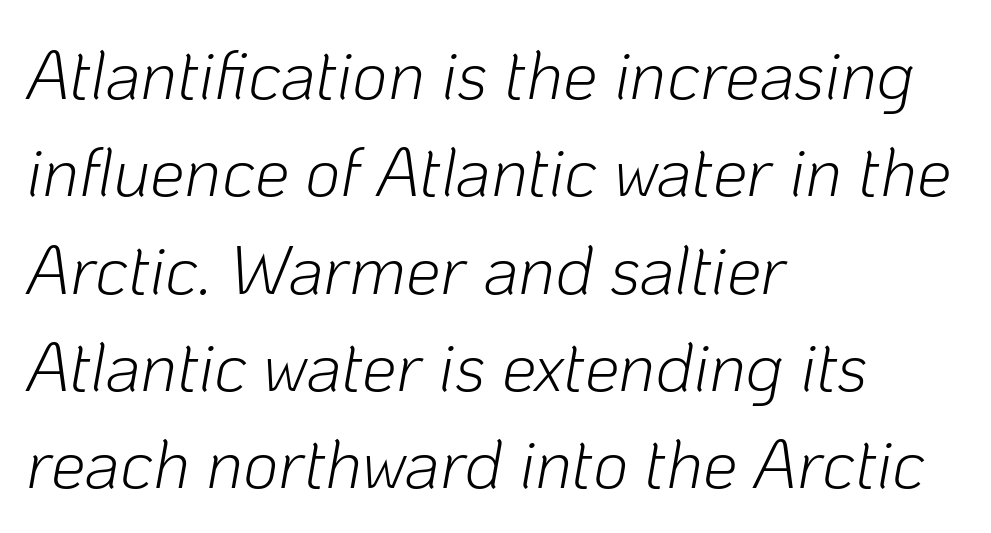
Q: Is the text bold? A: No.
Q: Is the text italic (slanted)? A: Yes, it leans right by about 10 degrees.
Q: Is the text underlined? A: No.
Q: How is the paragraph aligned? A: Left-aligned.
Q: Is the spacing between letters normal or unusually wide? A: Normal.
Q: Is the spacing between lines tight, normal or loose? A: Normal.
Q: Width (condensed, normal, or wide)? A: Normal.
Q: Stroke contrast? A: Low.
Q: x-height? A: Medium.
Q: Monospaced? A: No.
